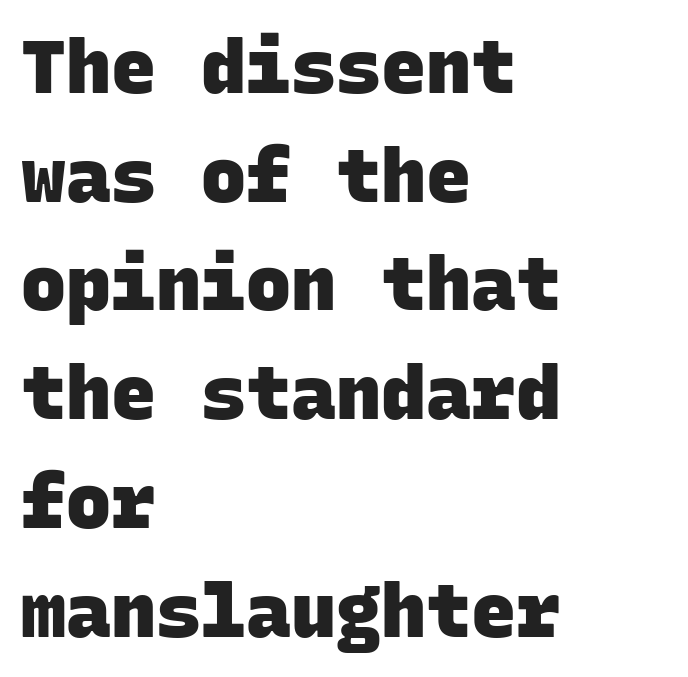
What kind of face is this? One without serifs — a sans. The ragged edge is on the right, which tells us the setting is flush left. Students, this is bold: see how much ink each stroke carries. A typesetter would call this leading conventional body-copy spacing. The gaps between neighbouring characters are ordinary and unremarkable.
